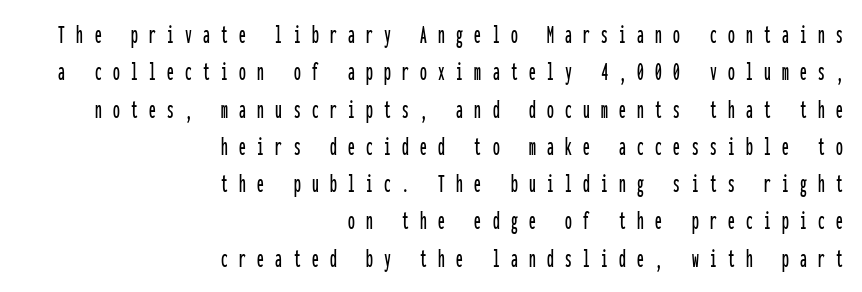
Q: Is the text italic (slanted)? A: No, it is upright.
Q: Is the text underlined? A: No.
Q: How is the paragraph aligned? A: Right-aligned.
Q: Is the spacing between letters normal or unusually wide? A: Unusually wide.
Q: Is the spacing between lines tight, normal or loose? A: Normal.
